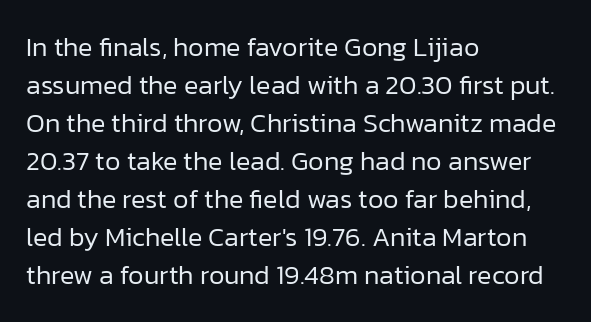
The image shows 27 px text type, upright; set left-aligned, normal line spacing (1.41x), normal letter spacing, not underlined.
